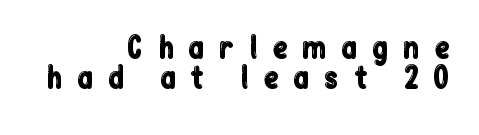
The image shows 29 px condensed sans-serif type, upright; set right-aligned, tight line spacing (1.04x), unusually wide letter spacing (+0.49 em), not underlined; low stroke contrast and a medium x-height.
